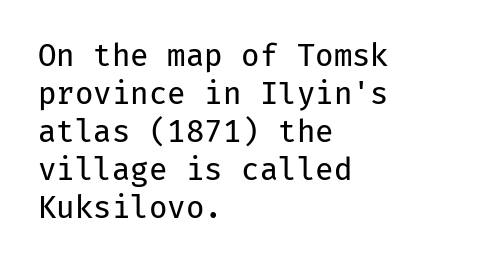
The font is comparable to plain body text, perhaps lighter. Baseline-to-baseline distance is the conventional proportion of letter height. Words float on clear page, feet unadorned. You can tell it's not italic because the verticals are truly vertical.
